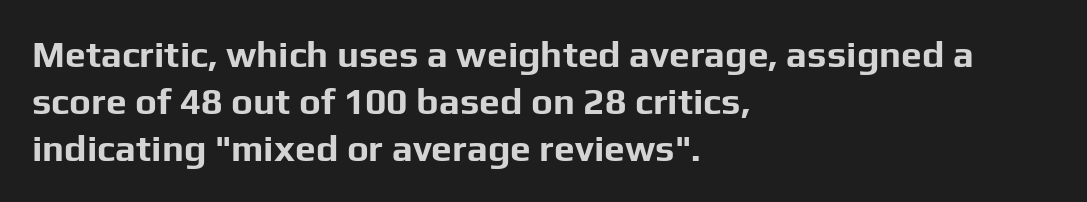
{"serif": "no", "italic": "no", "bold": "yes", "weight": "bold", "width": "normal", "stroke_contrast": "low", "x_height": "medium", "monospaced": "no", "underline": "no", "align": "left", "line_spacing": "normal", "line_spacing_ratio": 1.27, "letter_spacing": "normal", "letter_spacing_em": 0.0, "glyph_px": 37}
